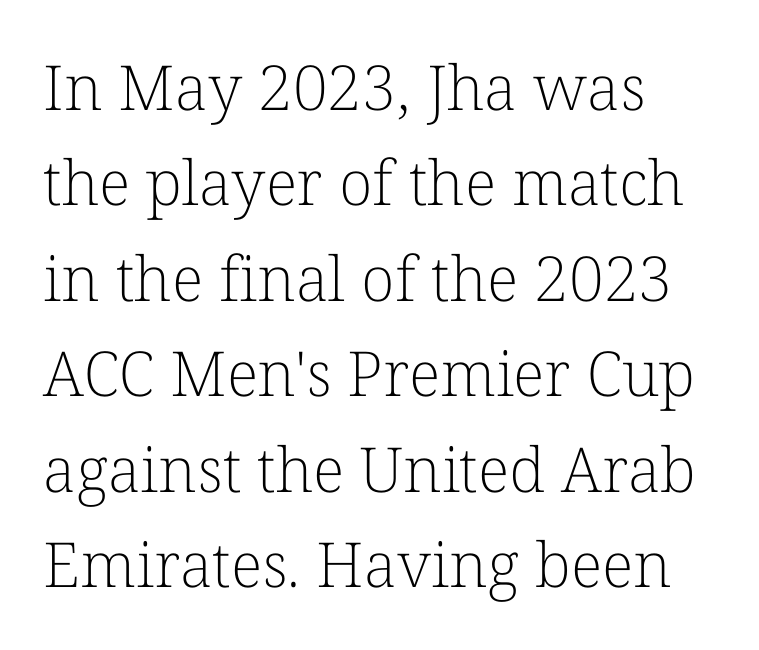
{"serif": "yes", "italic": "no", "bold": "no", "weight": "light", "width": "normal", "stroke_contrast": "low", "x_height": "medium", "monospaced": "no", "underline": "no", "align": "left", "line_spacing": "normal", "line_spacing_ratio": 1.54, "letter_spacing": "normal", "letter_spacing_em": 0.0, "glyph_px": 62}
